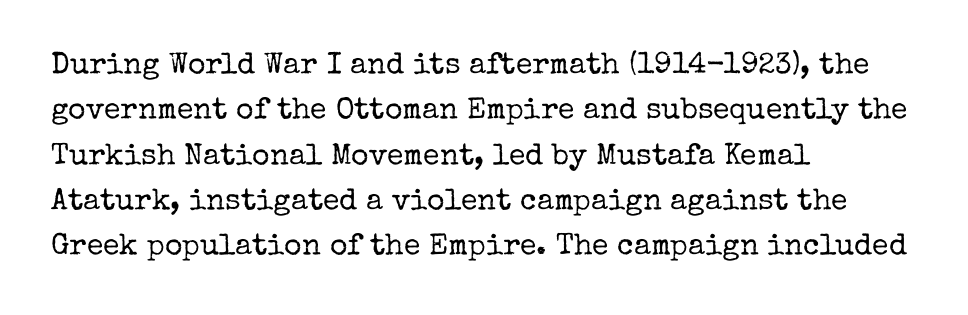
{"serif": "yes", "italic": "no", "bold": "no", "weight": "regular", "width": "normal", "stroke_contrast": "low", "x_height": "medium", "monospaced": "no", "underline": "no", "align": "left", "line_spacing": "normal", "line_spacing_ratio": 1.51, "letter_spacing": "normal", "letter_spacing_em": 0.0, "glyph_px": 30}
